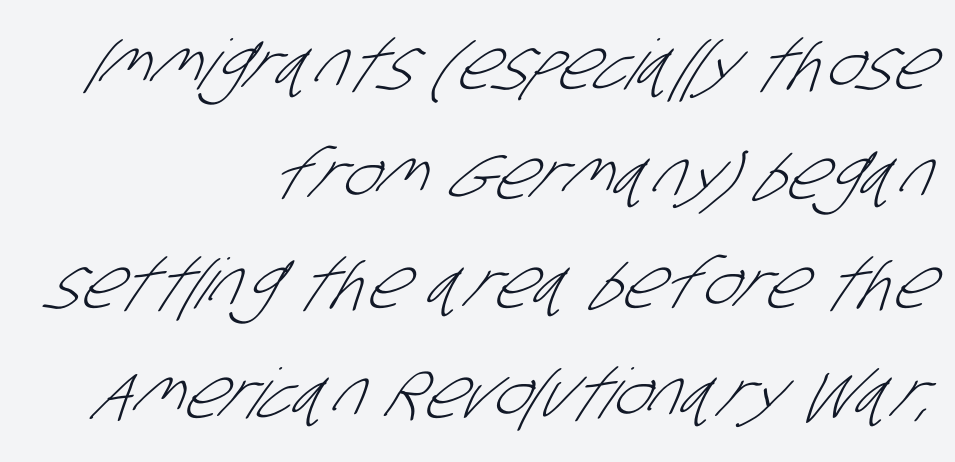
Vertical spacing — default. The typeface chosen for these lines omits serifs. The setting favours the right margin, as signatures and pull-quotes sometimes do. Words float on clear page, feet unadorned. The characters are drawn with everyday or finer stroke widths.
